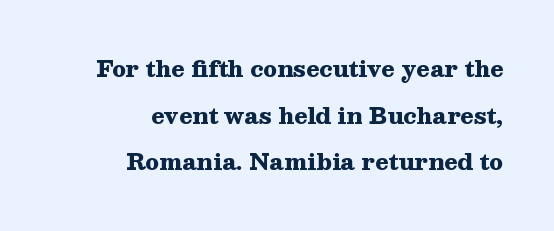
{"italic": "no", "bold": "yes", "underline": "no", "align": "right", "line_spacing": "loose", "line_spacing_ratio": 2.12, "letter_spacing": "normal", "letter_spacing_em": 0.0, "glyph_px": 22}
